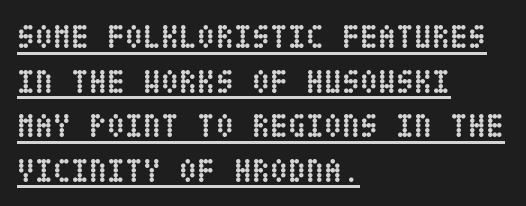
{"italic": "no", "bold": "yes", "weight": "semibold", "width": "condensed", "stroke_contrast": "low", "x_height": "large", "underline": "yes", "align": "left", "line_spacing": "normal", "line_spacing_ratio": 1.35, "letter_spacing": "normal", "letter_spacing_em": 0.0, "glyph_px": 33}
